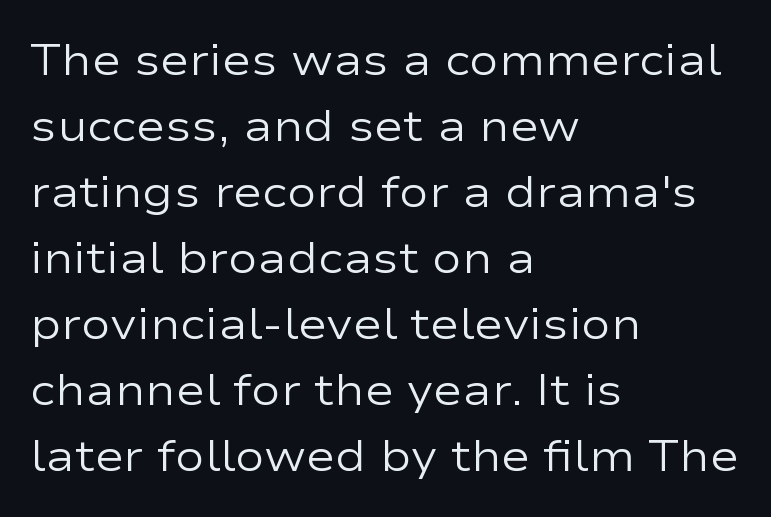
{"serif": "no", "italic": "no", "bold": "no", "weight": "regular", "width": "wide", "stroke_contrast": "low", "x_height": "medium", "monospaced": "no", "underline": "no", "align": "left", "line_spacing": "normal", "line_spacing_ratio": 1.5, "letter_spacing": "normal", "letter_spacing_em": 0.0, "glyph_px": 44}
